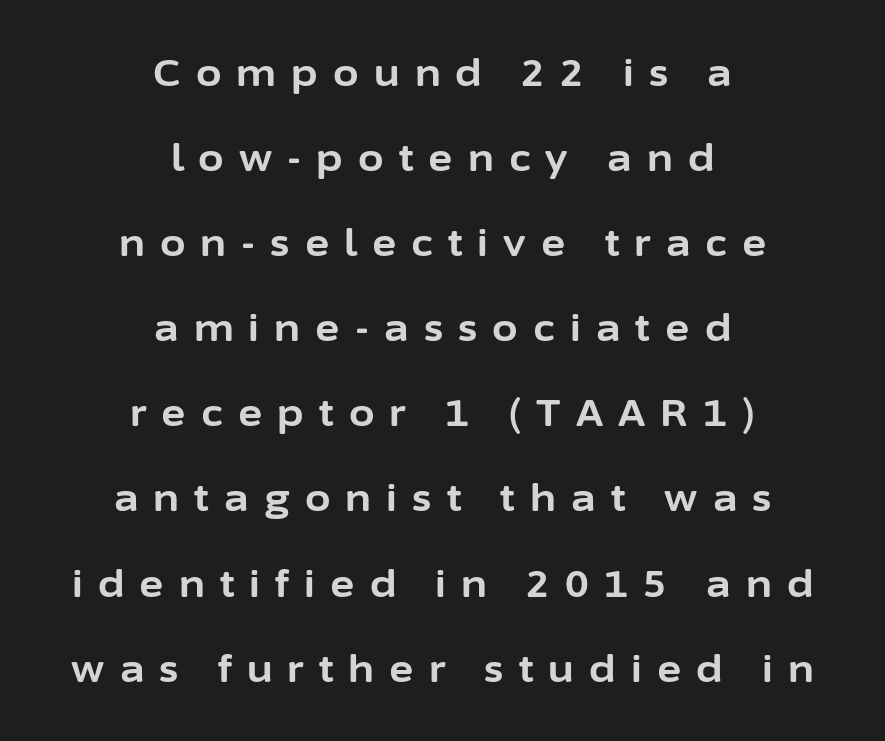
Q: Is the text bold? A: Yes.
Q: Is the text italic (slanted)? A: No, it is upright.
Q: Is the typeface a serif or a sans-serif typeface? A: Sans-serif.
Q: Is the text underlined? A: No.
Q: How is the paragraph aligned? A: Centered.
Q: Is the spacing between letters normal or unusually wide? A: Unusually wide.
Q: Is the spacing between lines tight, normal or loose? A: Loose.
Q: Width (condensed, normal, or wide)? A: Normal.
Q: Stroke contrast? A: Low.
Q: x-height? A: Medium.
Q: Monospaced? A: No.
